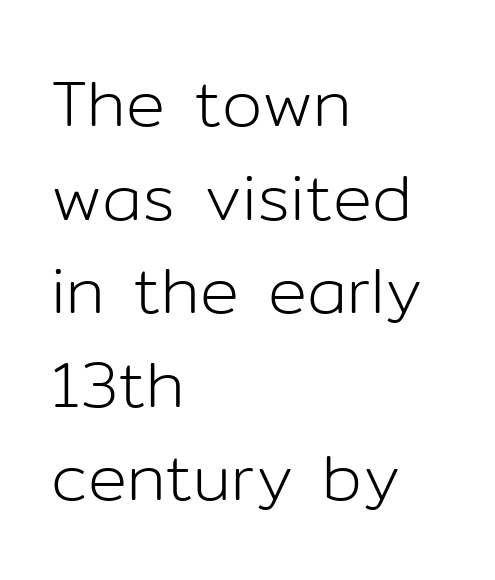
Weight: regular or lighter. The block of text has a typical density, with ordinary space between rows. Nobody touched the tracking dial on this one. A classic flush-left, rag-right setting is used for this passage. The passage shown is typed in a proportional face where columns would drift.
